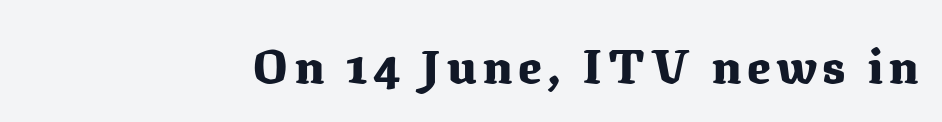
The image shows 48 px heavy serif type, upright; set right-aligned, not underlined; medium stroke contrast and a medium x-height.
